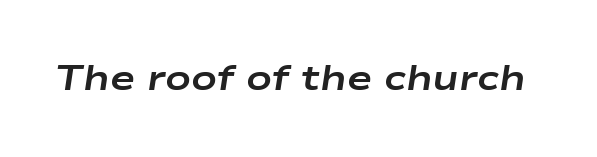
The image shows 34 px bold, wide type, italic (leaning right); set normal letter spacing, not underlined; low stroke contrast and a medium x-height.
